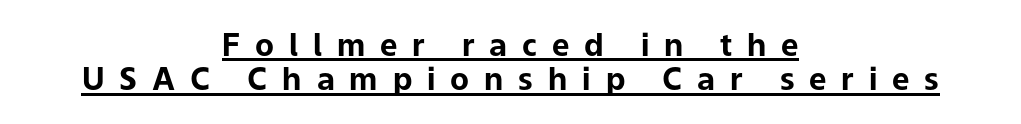
Note the varied advance widths — an 'i' is clearly narrower than an 'm'. The letters are spread apart with noticeably loose tracking. Posture: straight, roman, zero tilt. If you folded the block vertically in half, each line would mirror itself in length. Pretty heavy lettering here — definitely bold.
